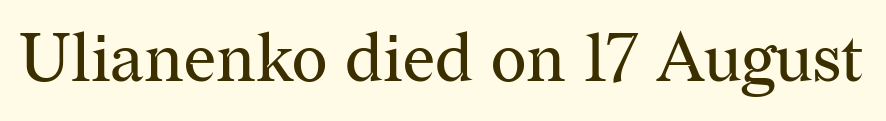
The image shows 68 px regular-weight serif type, upright; set normal letter spacing, not underlined; medium stroke contrast and a medium x-height.
